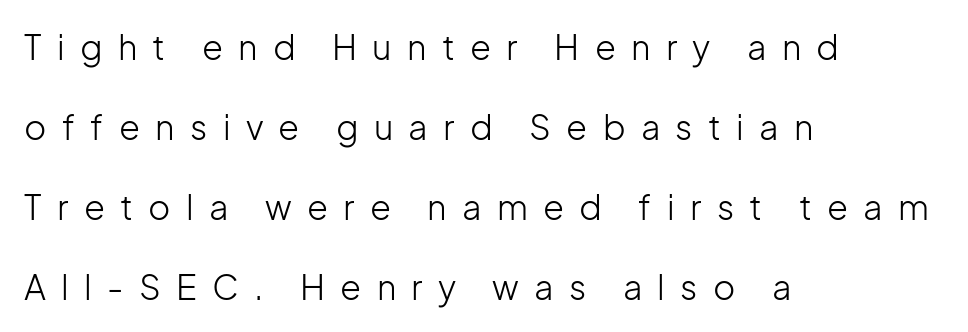
Q: Is the text bold? A: No.
Q: Is the text italic (slanted)? A: No, it is upright.
Q: Is the typeface a serif or a sans-serif typeface? A: Sans-serif.
Q: Is the text underlined? A: No.
Q: How is the paragraph aligned? A: Left-aligned.
Q: Is the spacing between letters normal or unusually wide? A: Unusually wide.
Q: Is the spacing between lines tight, normal or loose? A: Loose.
Q: Width (condensed, normal, or wide)? A: Normal.
Q: Stroke contrast? A: Low.
Q: x-height? A: Medium.
Q: Monospaced? A: No.
